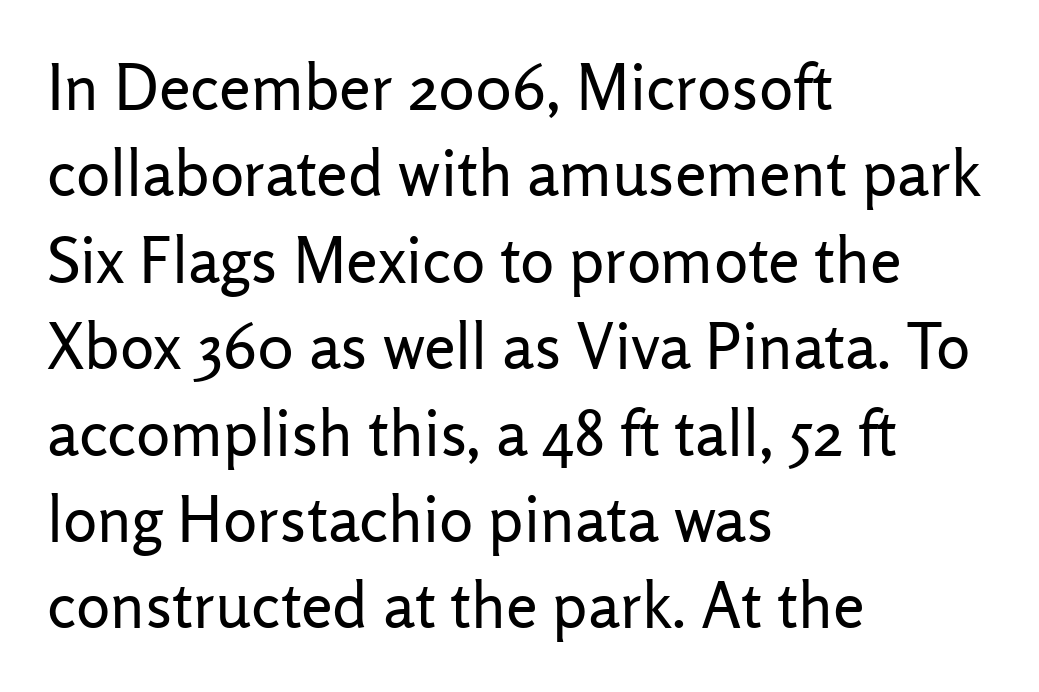
This is not heavy type; no bold has been used. Interline gaps are of average width in this sample. Note the varied advance widths — an 'i' is clearly narrower than an 'm'. The specimen reads as upright at a glance. Compared with typical body copy, the letter spacing here is the same.
